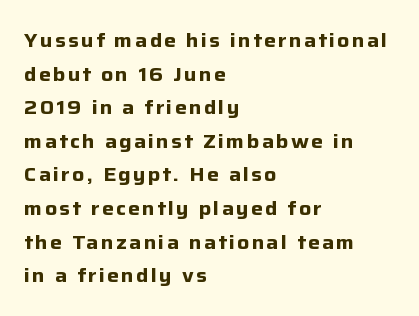
{"italic": "no", "bold": "yes", "underline": "no", "align": "left", "line_spacing": "normal", "line_spacing_ratio": 1.68, "glyph_px": 20}
